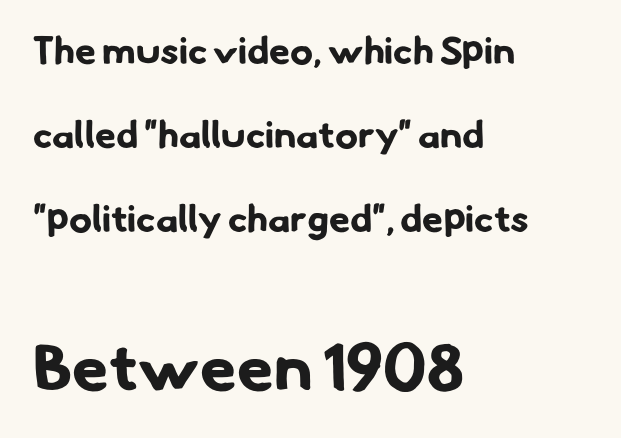
{"serif": "no", "bold": "yes", "weight": "bold", "width": "normal", "stroke_contrast": "low", "x_height": "small", "monospaced": "no", "underline": "no", "align": "left", "line_spacing": "loose", "line_spacing_ratio": 2.21, "letter_spacing": "normal", "letter_spacing_em": 0.0, "larger_block": "second", "size_ratio": 1.74, "glyph_px": 66}
